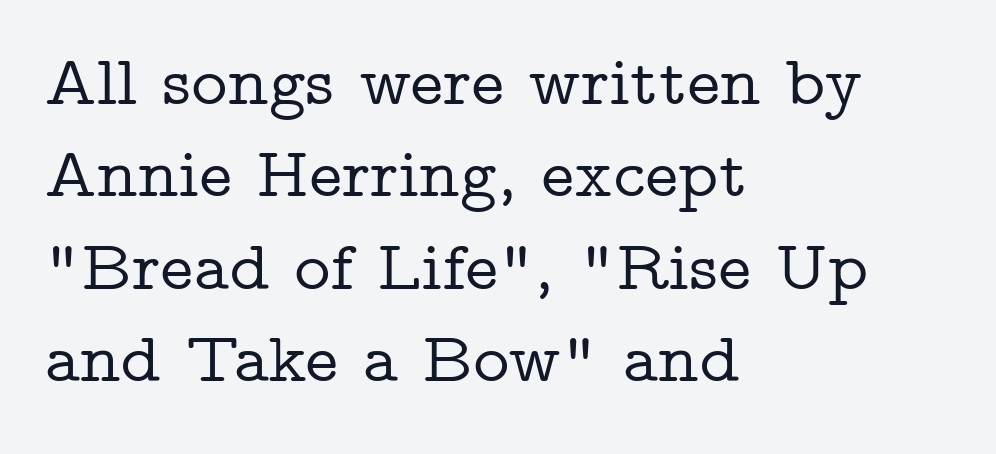
These lines are rendered in a variable-pitch font. Check under the words: just untouched page. The letterforms sit shoulder to shoulder at normal distance. Leading: standard.
